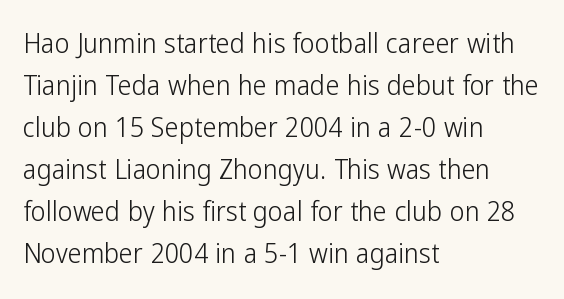
Q: Is the text bold? A: No.
Q: Is the text italic (slanted)? A: No, it is upright.
Q: Is the typeface a serif or a sans-serif typeface? A: Sans-serif.
Q: Is the text underlined? A: No.
Q: How is the paragraph aligned? A: Left-aligned.
Q: Is the spacing between letters normal or unusually wide? A: Normal.
Q: Is the spacing between lines tight, normal or loose? A: Normal.
Q: Width (condensed, normal, or wide)? A: Condensed.
Q: Stroke contrast? A: Low.
Q: x-height? A: Medium.
Q: Monospaced? A: No.
